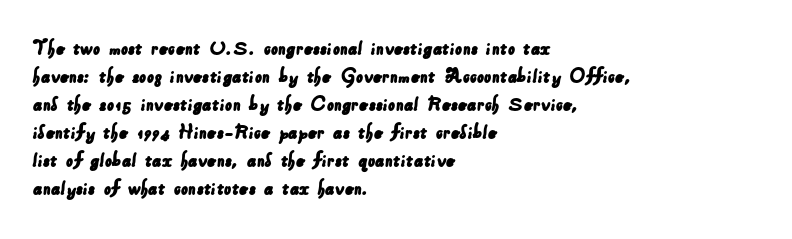
The image shows 22 px text type; set left-aligned, normal line spacing (1.27x), normal letter spacing, not underlined.
